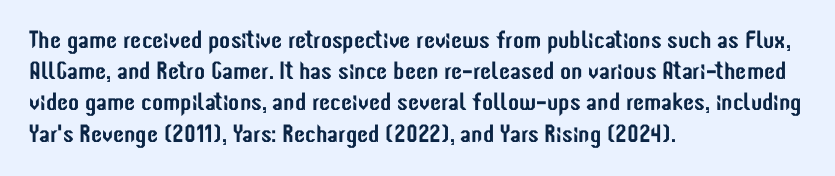
If you drew a line through each stem, it would be perfectly vertical. Leading: standard. The setting favours the left margin, as ordinary paragraphs usually do. Nobody touched the tracking dial on this one. Lines of text with bare space underneath.
